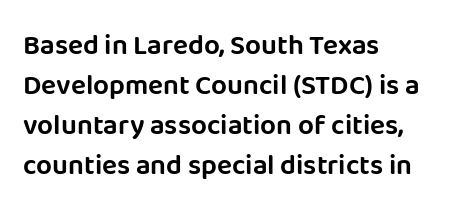
{"serif": "no", "italic": "no", "width": "normal", "stroke_contrast": "low", "x_height": "large", "monospaced": "no", "underline": "no", "align": "left", "line_spacing": "normal", "line_spacing_ratio": 1.43, "letter_spacing": "normal", "letter_spacing_em": 0.0, "glyph_px": 28}
